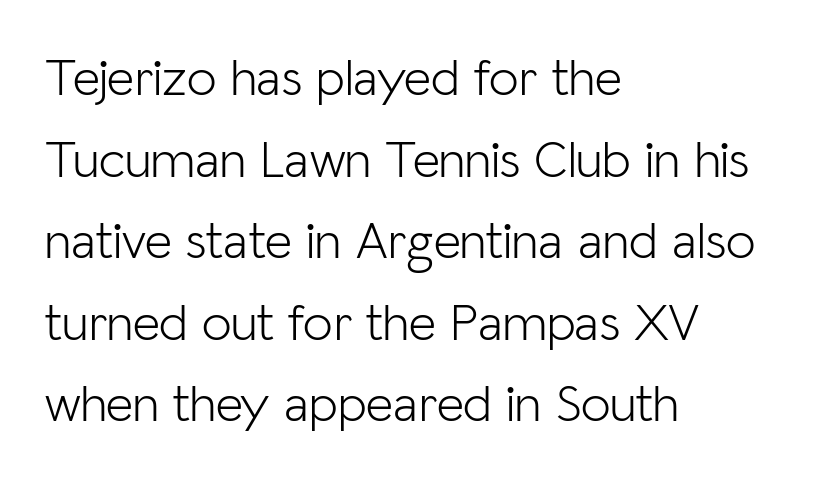
Q: Is the text bold? A: No.
Q: Is the text italic (slanted)? A: No, it is upright.
Q: Is the typeface a serif or a sans-serif typeface? A: Sans-serif.
Q: Is the text underlined? A: No.
Q: How is the paragraph aligned? A: Left-aligned.
Q: Is the spacing between letters normal or unusually wide? A: Normal.
Q: Is the spacing between lines tight, normal or loose? A: Normal.
Q: Width (condensed, normal, or wide)? A: Normal.
Q: Stroke contrast? A: Low.
Q: x-height? A: Medium.
Q: Monospaced? A: No.
